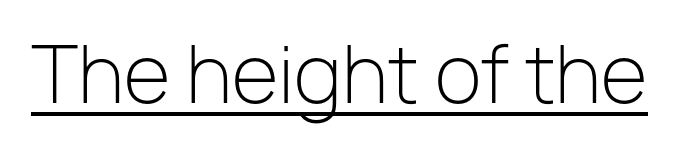
The image shows 77 px light sans-serif type, upright; set normal letter spacing, underlined; low stroke contrast and a medium x-height.
